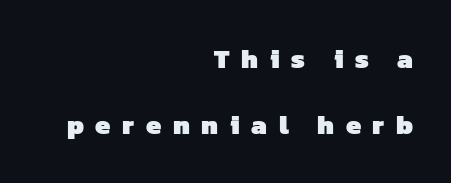
Q: Is the text bold? A: Yes.
Q: Is the text underlined? A: No.
Q: How is the paragraph aligned? A: Right-aligned.
Q: Is the spacing between letters normal or unusually wide? A: Unusually wide.
Q: Is the spacing between lines tight, normal or loose? A: Loose.
